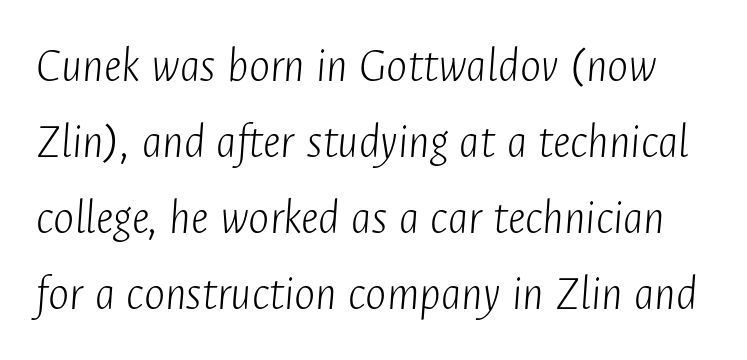
{"italic": "yes", "lean": "right", "slant_degrees": 4, "bold": "no", "weight": "light", "width": "condensed", "stroke_contrast": "low", "x_height": "medium", "monospaced": "no", "underline": "no", "line_spacing": "normal", "line_spacing_ratio": 1.52, "letter_spacing": "normal", "letter_spacing_em": 0.0, "glyph_px": 50}
